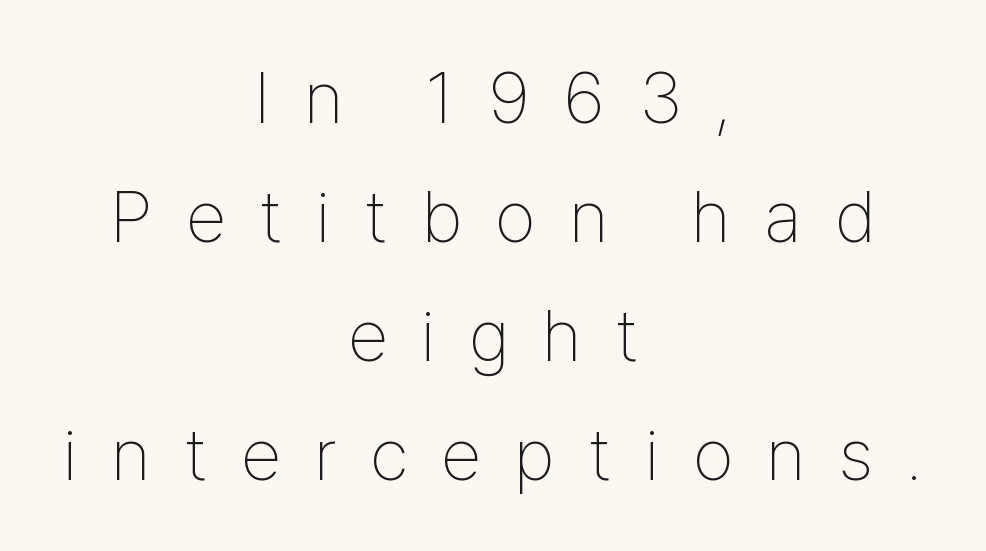
The image shows 73 px thin, condensed sans-serif type, upright; set centered, normal line spacing (1.63x), unusually wide letter spacing (+0.46 em), not underlined; low stroke contrast and a medium x-height.
